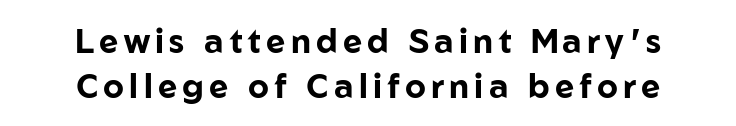
The image shows 33 px bold sans-serif type, upright; set centered, normal line spacing (1.37x), not underlined; low stroke contrast and a medium x-height.
